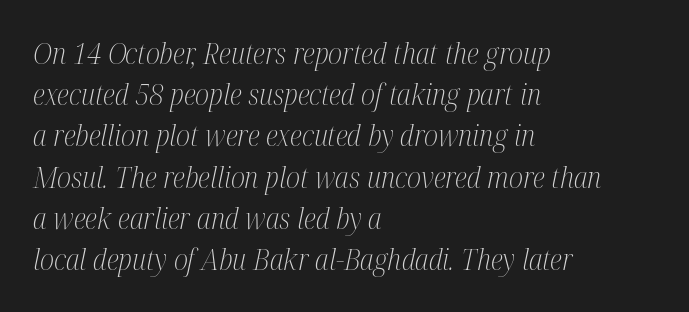
No heavy texture on the line: the type isn't bold. This sample uses an oblique cut, with every glyph tilted off the vertical. Check under the words: just untouched page. Observe the serifs anchoring each vertical stroke in this sample. Inter-character spacing is left at the font's built-in metrics. Leftover space on each line is placed entirely after the last word.
